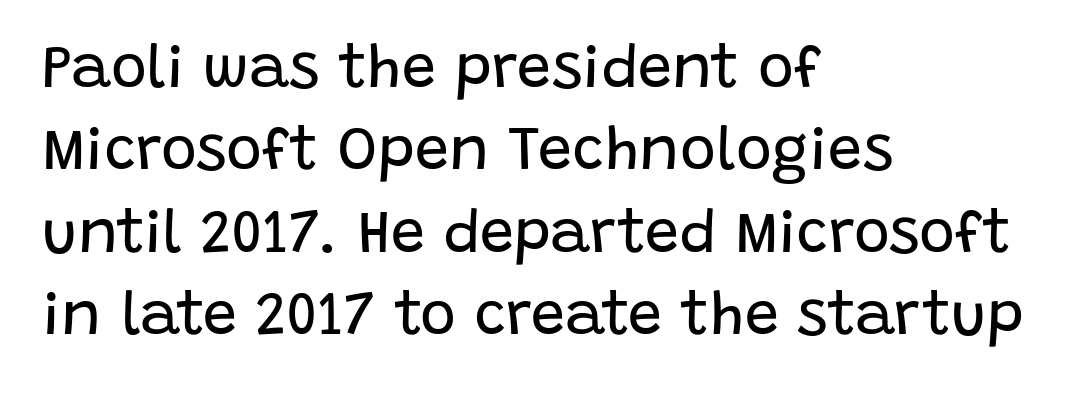
{"serif": "no", "italic": "no", "bold": "no", "weight": "regular", "width": "normal", "stroke_contrast": "low", "x_height": "large", "monospaced": "no", "underline": "no", "align": "left", "line_spacing": "normal", "line_spacing_ratio": 1.35, "letter_spacing": "normal", "letter_spacing_em": 0.0, "glyph_px": 61}
